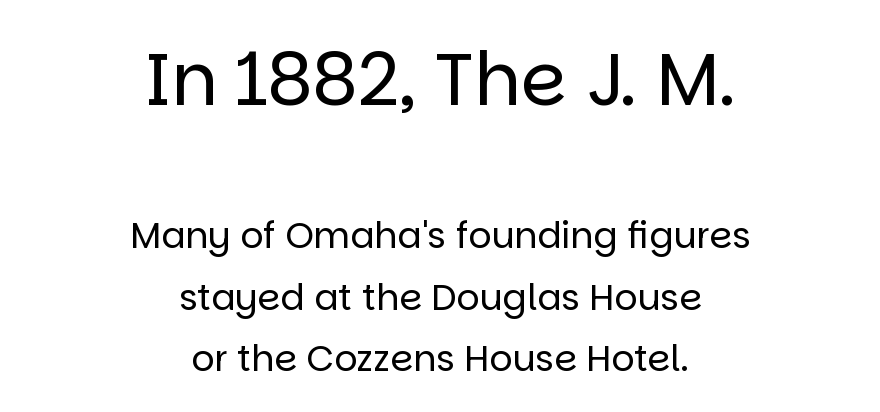
Q: Is the text bold? A: No.
Q: Is the text italic (slanted)? A: No, it is upright.
Q: Is the typeface a serif or a sans-serif typeface? A: Sans-serif.
Q: Is the text underlined? A: No.
Q: How is the paragraph aligned? A: Centered.
Q: Is the spacing between letters normal or unusually wide? A: Normal.
Q: Is the spacing between lines tight, normal or loose? A: Normal.
Q: Which block of text is set in a larger size, the first (top) or the second (bottom)? A: The first (top) one.
Q: Width (condensed, normal, or wide)? A: Normal.
Q: Stroke contrast? A: Low.
Q: x-height? A: Large.
Q: Monospaced? A: No.
